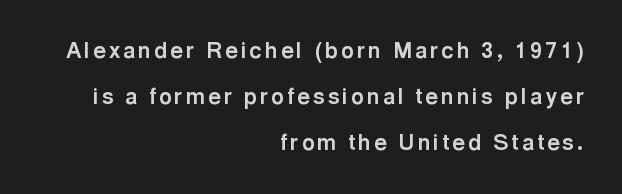
The image shows 22 px bold type, upright; set right-aligned, loose line spacing (2.1x), not underlined.
